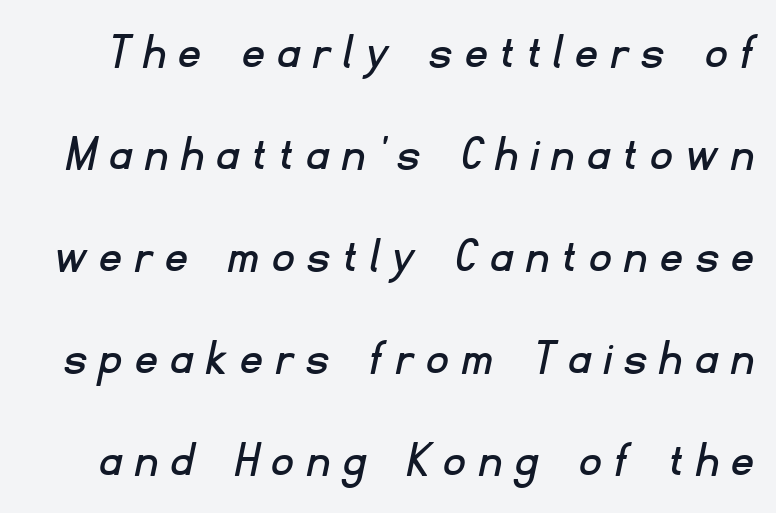
The line texture is sparse and dotted thanks to wide tracking. Vertical spacing — loose. Is this a fixed-width face? No — the glyphs have proportional, varying widths. The characters display no serif detailing; their extremities are plain. The space directly below the letters is spotless.
